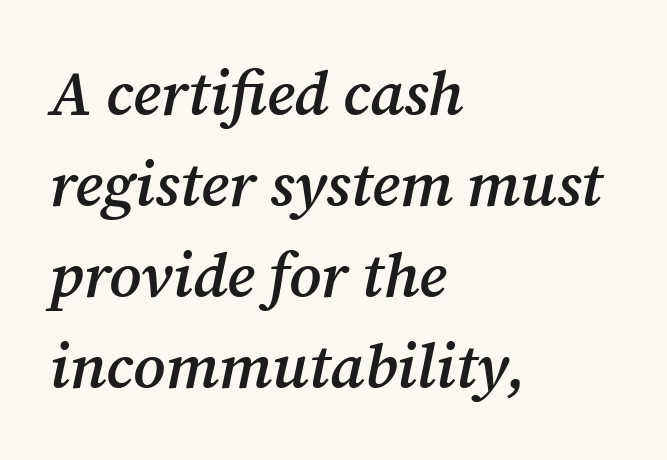
Q: Is the text bold? A: Semi-bold.
Q: Is the text italic (slanted)? A: Yes, it leans right by about 12 degrees.
Q: Is the typeface a serif or a sans-serif typeface? A: Serif.
Q: Is the text underlined? A: No.
Q: How is the paragraph aligned? A: Left-aligned.
Q: Is the spacing between letters normal or unusually wide? A: Normal.
Q: Is the spacing between lines tight, normal or loose? A: Normal.
Q: Width (condensed, normal, or wide)? A: Normal.
Q: Stroke contrast? A: Medium.
Q: x-height? A: Medium.
Q: Monospaced? A: No.
